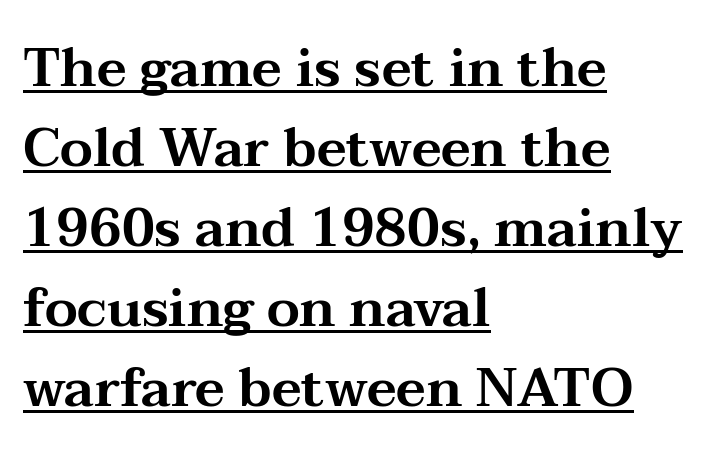
The image shows 53 px wide serif type, upright; set left-aligned, normal line spacing (1.51x), normal letter spacing, underlined; medium stroke contrast and a medium x-height.
